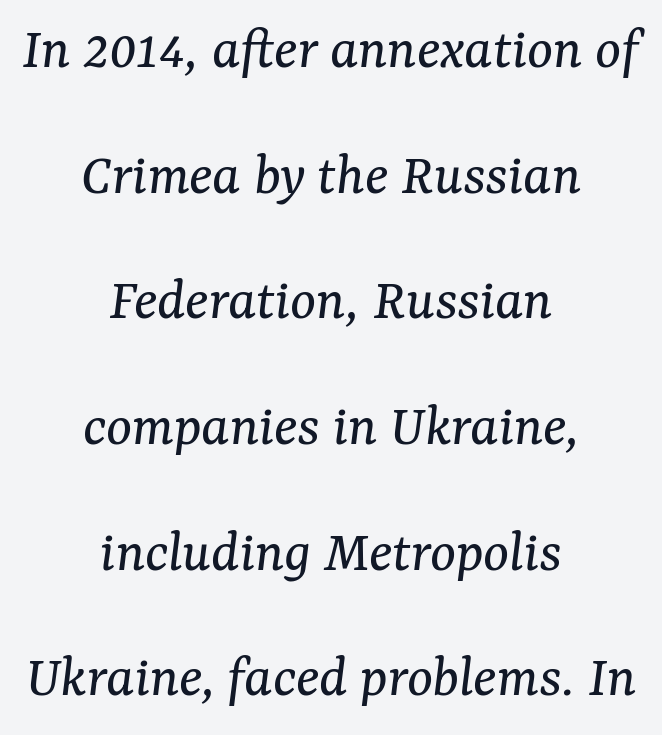
Q: Is the text bold? A: No.
Q: Is the text italic (slanted)? A: Yes, it leans right by about 7 degrees.
Q: Is the typeface a serif or a sans-serif typeface? A: Serif.
Q: Is the text underlined? A: No.
Q: How is the paragraph aligned? A: Centered.
Q: Is the spacing between letters normal or unusually wide? A: Normal.
Q: Is the spacing between lines tight, normal or loose? A: Loose.
Q: Width (condensed, normal, or wide)? A: Normal.
Q: Stroke contrast? A: Medium.
Q: x-height? A: Medium.
Q: Monospaced? A: No.
